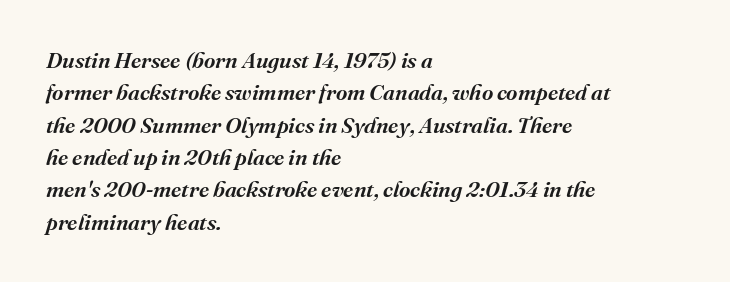
{"italic": "yes", "lean": "right", "slant_degrees": 16, "underline": "no", "align": "left", "line_spacing": "normal", "line_spacing_ratio": 1.47, "letter_spacing": "normal", "letter_spacing_em": 0.0, "glyph_px": 22}
